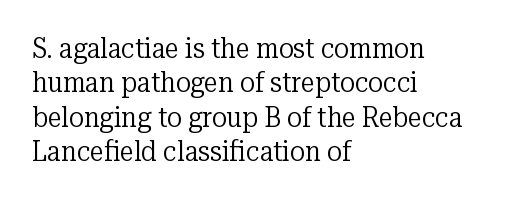
{"serif": "yes", "italic": "no", "bold": "no", "weight": "regular", "width": "normal", "stroke_contrast": "low", "x_height": "medium", "monospaced": "no", "underline": "no", "align": "left", "line_spacing_ratio": 1.23, "letter_spacing": "normal", "letter_spacing_em": 0.0, "glyph_px": 28}
